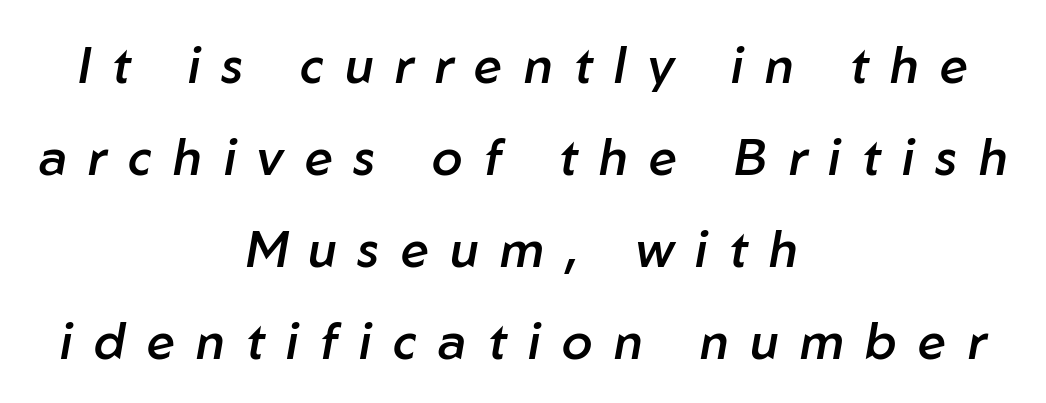
The image shows 50 px semibold type, italic (leaning right); set centered, line spacing 1.84x, unusually wide letter spacing (+0.43 em), not underlined; low stroke contrast and a medium x-height.
